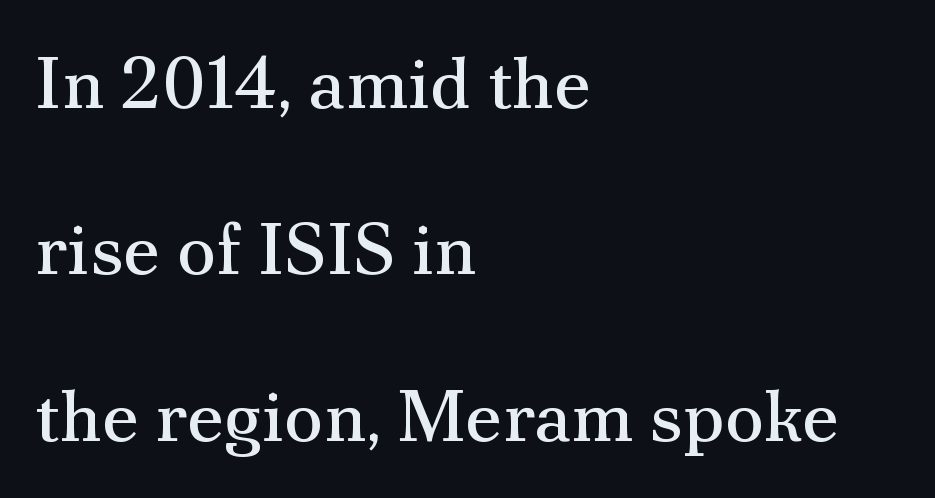
Q: Is the text bold? A: No.
Q: Is the text italic (slanted)? A: No, it is upright.
Q: Is the typeface a serif or a sans-serif typeface? A: Serif.
Q: Is the text underlined? A: No.
Q: How is the paragraph aligned? A: Left-aligned.
Q: Is the spacing between letters normal or unusually wide? A: Normal.
Q: Is the spacing between lines tight, normal or loose? A: Loose.
Q: Width (condensed, normal, or wide)? A: Normal.
Q: Stroke contrast? A: Medium.
Q: x-height? A: Small.
Q: Monospaced? A: No.
